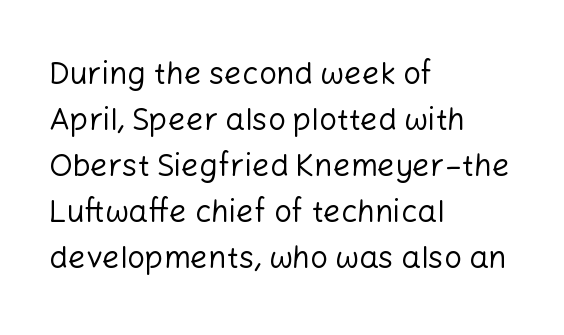
The image shows 31 px regular-weight sans-serif type, upright; set left-aligned, normal line spacing (1.48x), normal letter spacing, not underlined; low stroke contrast and a medium x-height.
